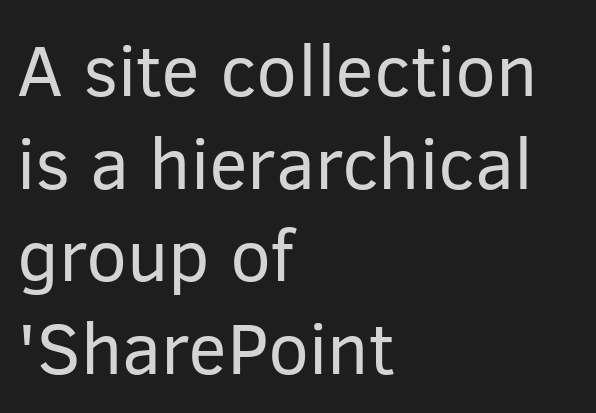
Q: Is the text bold? A: No.
Q: Is the text italic (slanted)? A: No, it is upright.
Q: Is the typeface a serif or a sans-serif typeface? A: Sans-serif.
Q: Is the text underlined? A: No.
Q: How is the paragraph aligned? A: Left-aligned.
Q: Is the spacing between letters normal or unusually wide? A: Normal.
Q: Is the spacing between lines tight, normal or loose? A: Normal.
Q: Width (condensed, normal, or wide)? A: Normal.
Q: Stroke contrast? A: Low.
Q: x-height? A: Medium.
Q: Monospaced? A: No.
